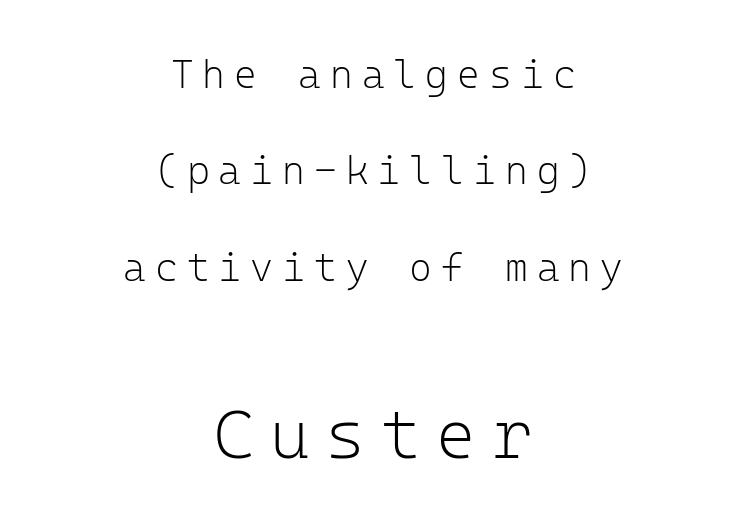
Q: Is the text bold? A: No.
Q: Is the text italic (slanted)? A: No, it is upright.
Q: Is the typeface a serif or a sans-serif typeface? A: Sans-serif.
Q: Is the text underlined? A: No.
Q: How is the paragraph aligned? A: Centered.
Q: Is the spacing between letters normal or unusually wide? A: Unusually wide.
Q: Is the spacing between lines tight, normal or loose? A: Loose.
Q: Which block of text is set in a larger size, the first (top) or the second (bottom)? A: The second (bottom) one.
Q: Width (condensed, normal, or wide)? A: Normal.
Q: Stroke contrast? A: Low.
Q: x-height? A: Medium.
Q: Monospaced? A: Yes.
